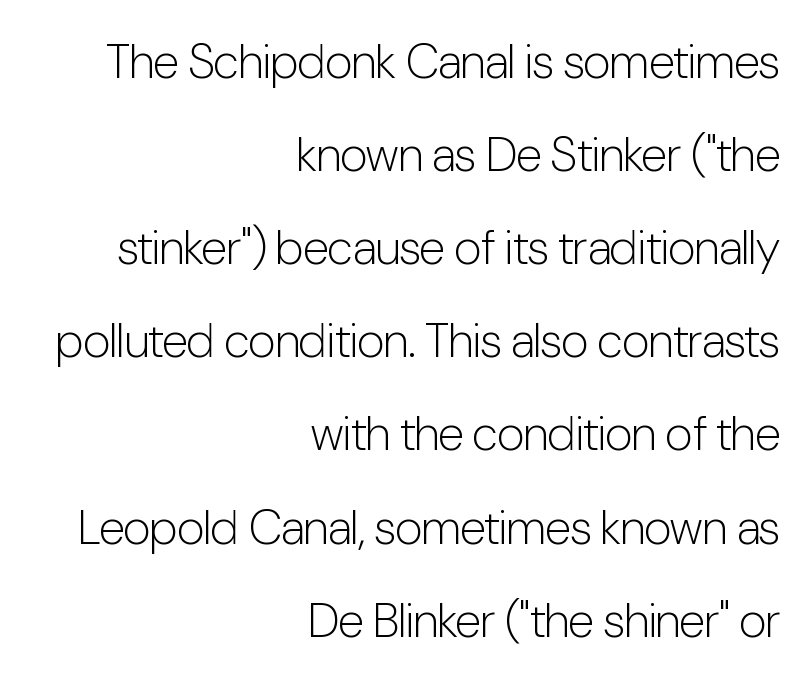
Q: Is the text bold? A: No.
Q: Is the text italic (slanted)? A: No, it is upright.
Q: Is the typeface a serif or a sans-serif typeface? A: Sans-serif.
Q: Is the text underlined? A: No.
Q: How is the paragraph aligned? A: Right-aligned.
Q: Is the spacing between letters normal or unusually wide? A: Normal.
Q: Is the spacing between lines tight, normal or loose? A: Loose.
Q: Width (condensed, normal, or wide)? A: Condensed.
Q: Stroke contrast? A: Low.
Q: x-height? A: Medium.
Q: Monospaced? A: No.
